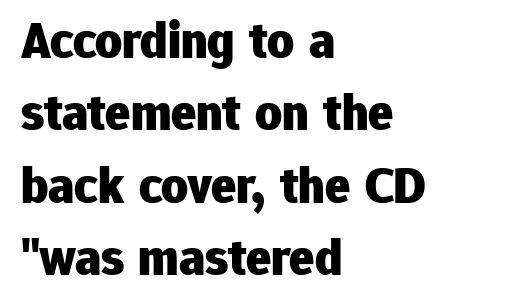
The image shows 52 px heavy sans-serif type, upright; set left-aligned, normal line spacing (1.39x), normal letter spacing, not underlined; low stroke contrast and a medium x-height.
